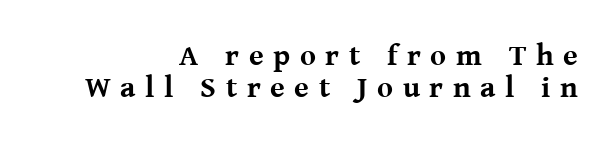
Q: Is the text bold? A: Yes.
Q: Is the text italic (slanted)? A: No, it is upright.
Q: Is the typeface a serif or a sans-serif typeface? A: Serif.
Q: Is the text underlined? A: No.
Q: How is the paragraph aligned? A: Right-aligned.
Q: Is the spacing between letters normal or unusually wide? A: Unusually wide.
Q: Is the spacing between lines tight, normal or loose? A: Tight.
Q: Width (condensed, normal, or wide)? A: Normal.
Q: Stroke contrast? A: Medium.
Q: x-height? A: Medium.
Q: Monospaced? A: No.
